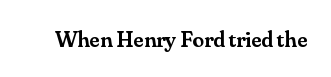
{"italic": "no", "bold": "semi", "underline": "no", "letter_spacing": "normal", "letter_spacing_em": 0.0, "glyph_px": 23}
